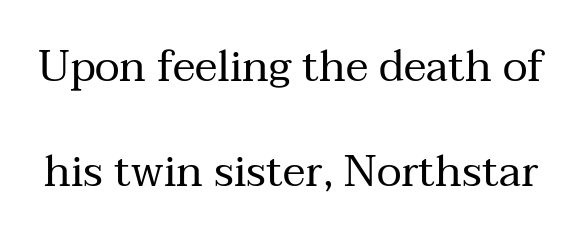
{"serif": "yes", "italic": "no", "bold": "no", "weight": "regular", "width": "normal", "stroke_contrast": "medium", "x_height": "medium", "monospaced": "no", "underline": "no", "line_spacing": "loose", "line_spacing_ratio": 2.44, "letter_spacing": "normal", "letter_spacing_em": 0.0, "glyph_px": 43}
